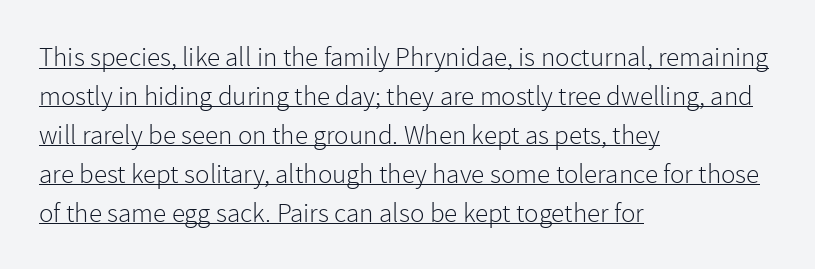
{"italic": "no", "bold": "no", "underline": "yes", "align": "left", "line_spacing": "normal", "line_spacing_ratio": 1.44, "letter_spacing": "normal", "letter_spacing_em": 0.0, "glyph_px": 27}
